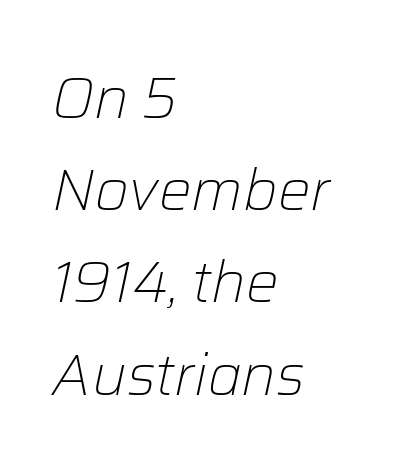
The image shows 58 px light type, italic (leaning right); set left-aligned, normal line spacing (1.59x), normal letter spacing, not underlined; low stroke contrast and a medium x-height.
